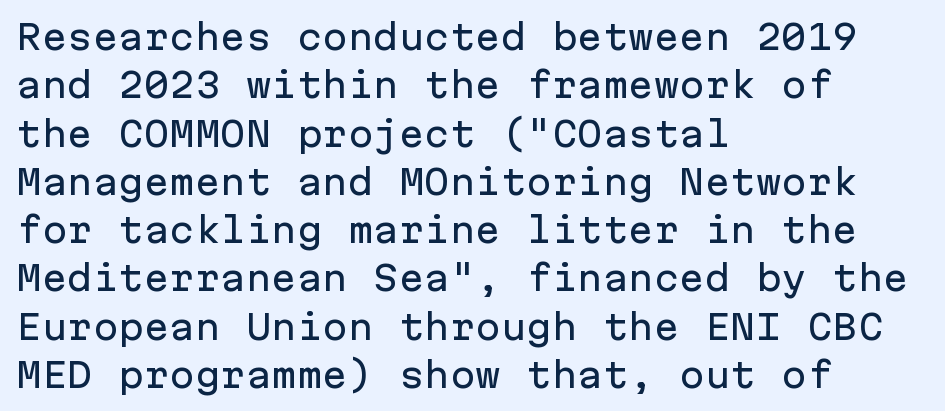
Q: Is the text italic (slanted)? A: No, it is upright.
Q: Is the typeface a serif or a sans-serif typeface? A: Sans-serif.
Q: Is the text underlined? A: No.
Q: How is the paragraph aligned? A: Left-aligned.
Q: Is the spacing between letters normal or unusually wide? A: Normal.
Q: Is the spacing between lines tight, normal or loose? A: Normal.
Q: Width (condensed, normal, or wide)? A: Normal.
Q: Stroke contrast? A: Low.
Q: x-height? A: Medium.
Q: Monospaced? A: Yes.
